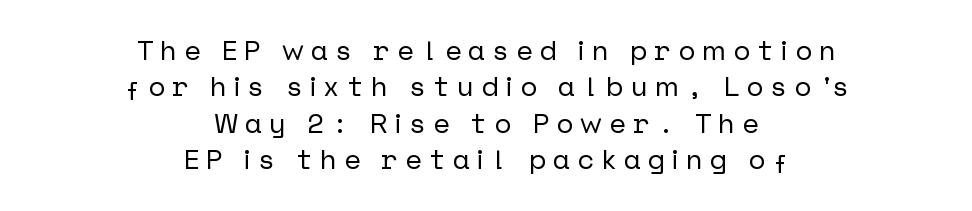
These lines were composed using upright roman letters. Line spacing here is normal. Honestly, there is no underline to notice here at all. The passage shown is typeset with a sans-serif family.
